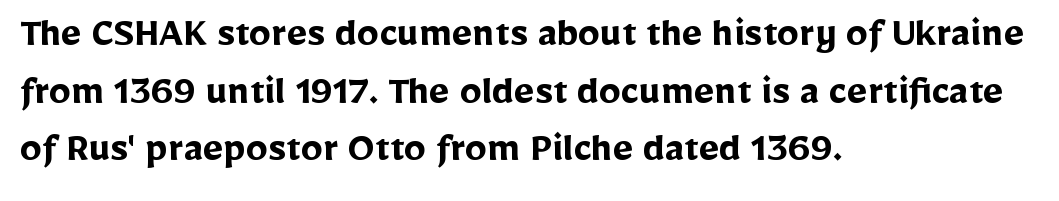
The image shows 44 px semibold sans-serif type, upright; set left-aligned, normal line spacing (1.31x), normal letter spacing, not underlined; low stroke contrast and a medium x-height.
